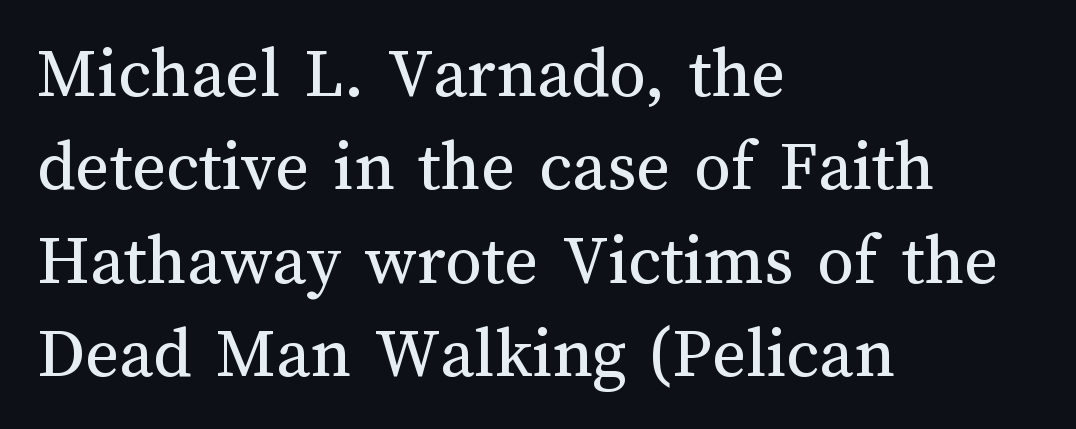
{"italic": "no", "bold": "no", "weight": "regular", "width": "normal", "stroke_contrast": "medium", "x_height": "medium", "monospaced": "no", "underline": "no", "align": "left", "line_spacing": "normal", "line_spacing_ratio": 1.28, "letter_spacing": "normal", "letter_spacing_em": 0.0, "glyph_px": 73}
